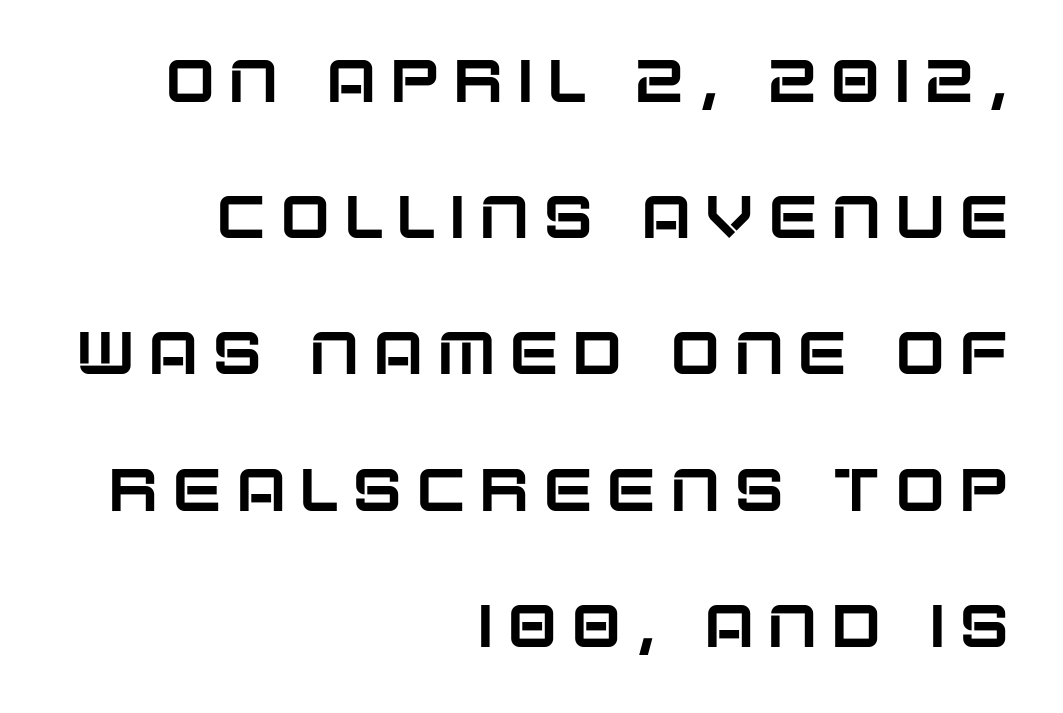
Q: Is the text italic (slanted)? A: No, it is upright.
Q: Is the typeface a serif or a sans-serif typeface? A: Sans-serif.
Q: Is the text underlined? A: No.
Q: How is the paragraph aligned? A: Right-aligned.
Q: Is the spacing between letters normal or unusually wide? A: Unusually wide.
Q: Is the spacing between lines tight, normal or loose? A: Loose.
Q: Width (condensed, normal, or wide)? A: Normal.
Q: Stroke contrast? A: Low.
Q: x-height? A: Large.
Q: Monospaced? A: No.
